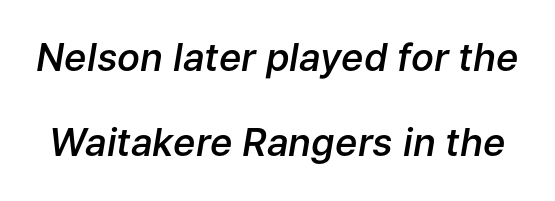
{"italic": "yes", "lean": "right", "slant_degrees": 9, "bold": "semi", "weight": "semibold", "width": "normal", "stroke_contrast": "low", "x_height": "medium", "monospaced": "no", "underline": "no", "line_spacing": "loose", "line_spacing_ratio": 2.24, "letter_spacing": "normal", "letter_spacing_em": 0.0, "glyph_px": 38}
